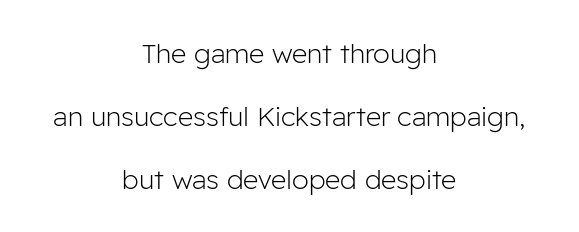
{"italic": "no", "bold": "no", "underline": "no", "align": "center", "line_spacing": "loose", "line_spacing_ratio": 2.33, "letter_spacing": "normal", "letter_spacing_em": 0.0, "glyph_px": 27}
